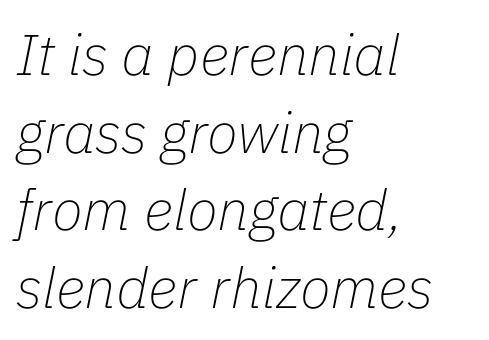
The image shows 57 px thin type, italic (leaning right); set left-aligned, normal line spacing (1.36x), normal letter spacing, not underlined; low stroke contrast and a medium x-height.
